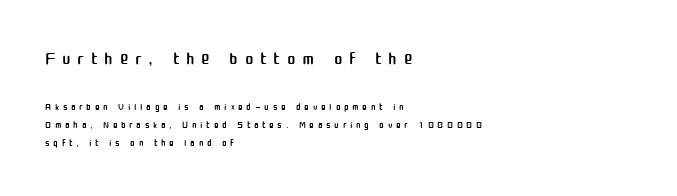
Q: Is the text bold? A: No.
Q: Is the text italic (slanted)? A: No, it is upright.
Q: Is the text underlined? A: No.
Q: How is the paragraph aligned? A: Left-aligned.
Q: Is the spacing between letters normal or unusually wide? A: Unusually wide.
Q: Is the spacing between lines tight, normal or loose? A: Normal.
Q: Which block of text is set in a larger size, the first (top) or the second (bottom)? A: The first (top) one.
